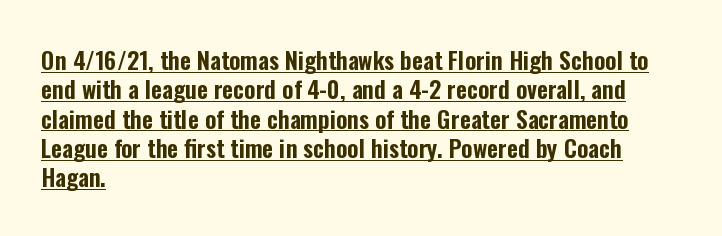
Q: Is the text italic (slanted)? A: No, it is upright.
Q: Is the text underlined? A: Yes.
Q: How is the paragraph aligned? A: Left-aligned.
Q: Is the spacing between letters normal or unusually wide? A: Normal.
